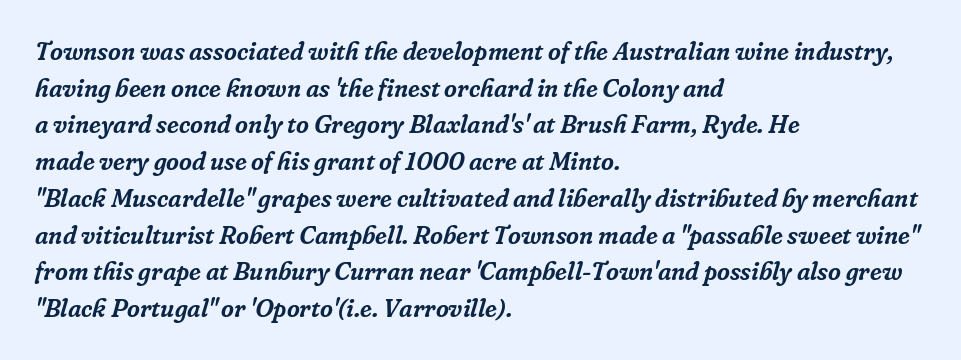
The designer left line spacing at the default. The lines are quadded left. Every character sits at an angle, as italics do. Does extra space separate the letters? No, they use regular spacing.
